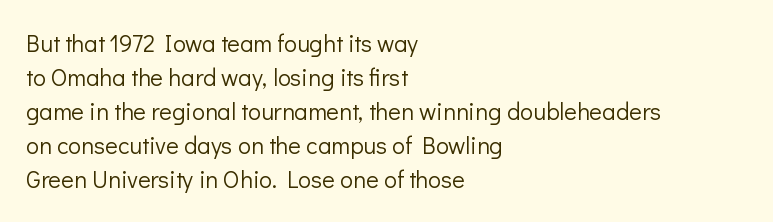
{"italic": "no", "bold": "no", "underline": "no", "align": "left", "line_spacing": "normal", "line_spacing_ratio": 1.42, "letter_spacing": "normal", "letter_spacing_em": 0.0, "glyph_px": 24}
